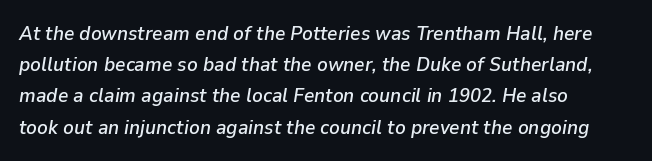
The image shows 20 px text type, italic (leaning right); set left-aligned, normal line spacing (1.56x), normal letter spacing, not underlined.
